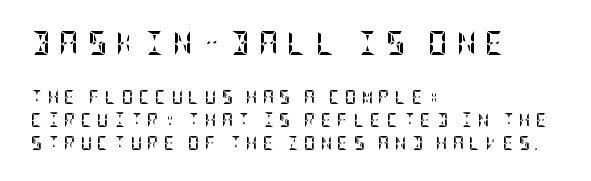
The image shows 24 px bold type, upright; set left-aligned, normal line spacing (1.65x), unusually wide letter spacing (+0.37 em), not underlined; the first (top) block is 1.71x larger.
